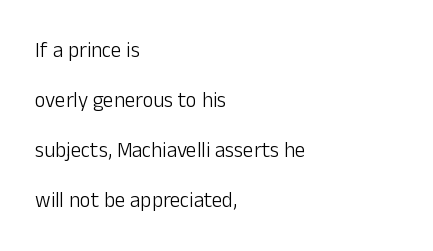
The image shows 21 px text type, upright; set left-aligned, loose line spacing (2.38x), normal letter spacing, not underlined.
